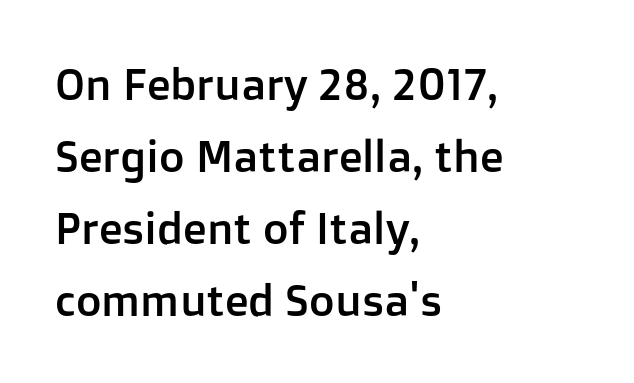
The image shows 44 px sans-serif type, upright; set left-aligned, normal line spacing (1.64x), normal letter spacing, not underlined; low stroke contrast and a medium x-height.
